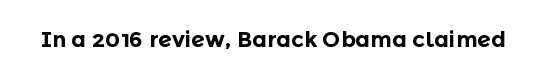
The image shows 22 px bold type, upright; set normal letter spacing, not underlined.
